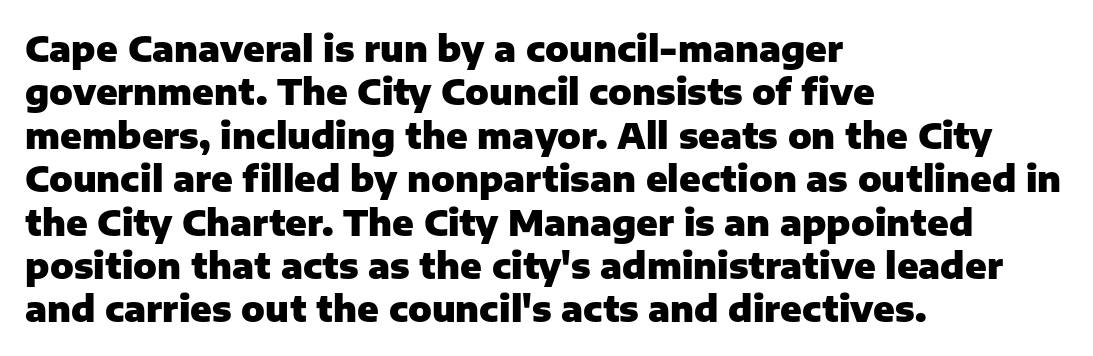
{"serif": "no", "italic": "no", "bold": "yes", "weight": "heavy", "width": "normal", "stroke_contrast": "low", "x_height": "medium", "monospaced": "no", "underline": "no", "align": "left", "line_spacing_ratio": 1.24, "letter_spacing": "normal", "letter_spacing_em": 0.0, "glyph_px": 35}
